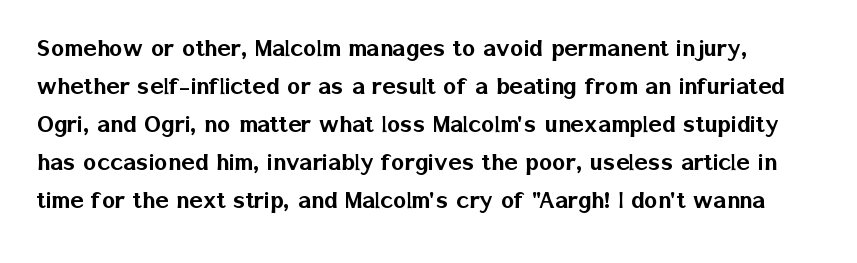
The image shows 28 px sans-serif type, upright; set normal line spacing (1.36x), normal letter spacing, not underlined; low stroke contrast and a medium x-height.
